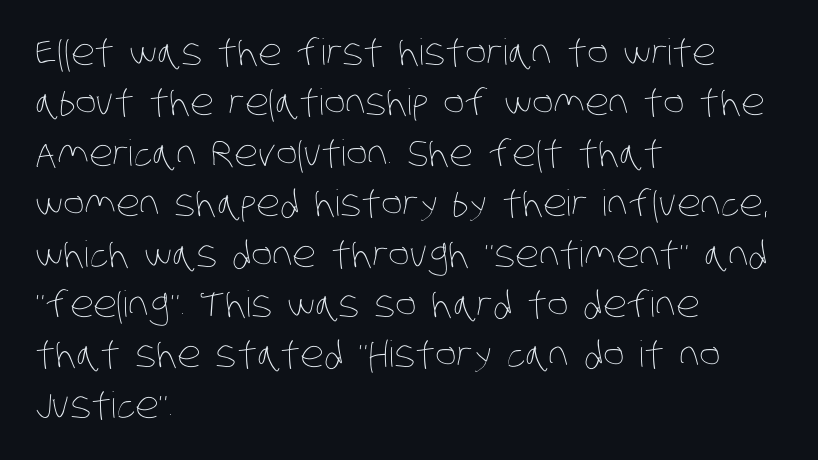
{"bold": "no", "weight": "thin", "width": "condensed", "stroke_contrast": "low", "x_height": "large", "monospaced": "no", "underline": "no", "align": "left", "line_spacing": "normal", "line_spacing_ratio": 1.4, "letter_spacing": "normal", "letter_spacing_em": 0.0, "glyph_px": 36}
